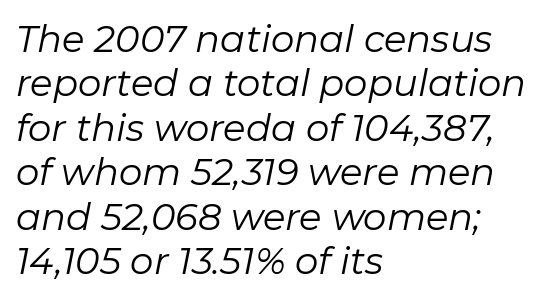
Q: Is the text bold? A: No.
Q: Is the text italic (slanted)? A: Yes, it leans right by about 11 degrees.
Q: Is the text underlined? A: No.
Q: How is the paragraph aligned? A: Left-aligned.
Q: Is the spacing between letters normal or unusually wide? A: Normal.
Q: Width (condensed, normal, or wide)? A: Normal.
Q: Stroke contrast? A: Low.
Q: x-height? A: Medium.
Q: Monospaced? A: No.
